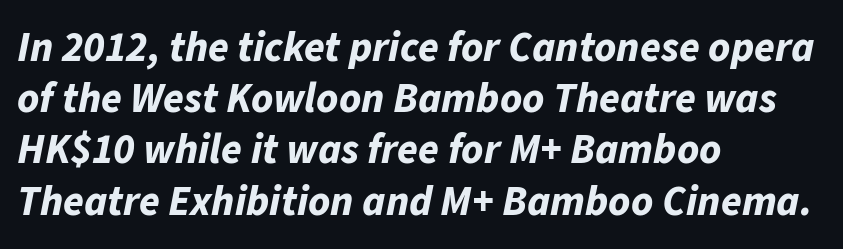
Q: Is the text bold? A: Yes.
Q: Is the text italic (slanted)? A: Yes, it leans right by about 11 degrees.
Q: Is the text underlined? A: No.
Q: How is the paragraph aligned? A: Left-aligned.
Q: Is the spacing between letters normal or unusually wide? A: Normal.
Q: Width (condensed, normal, or wide)? A: Normal.
Q: Stroke contrast? A: Low.
Q: x-height? A: Medium.
Q: Monospaced? A: No.
